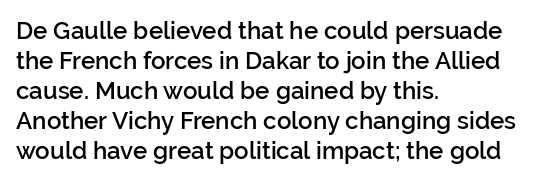
{"italic": "no", "bold": "semi", "underline": "no", "align": "left", "line_spacing": "normal", "line_spacing_ratio": 1.25, "letter_spacing": "normal", "letter_spacing_em": 0.0, "glyph_px": 24}
